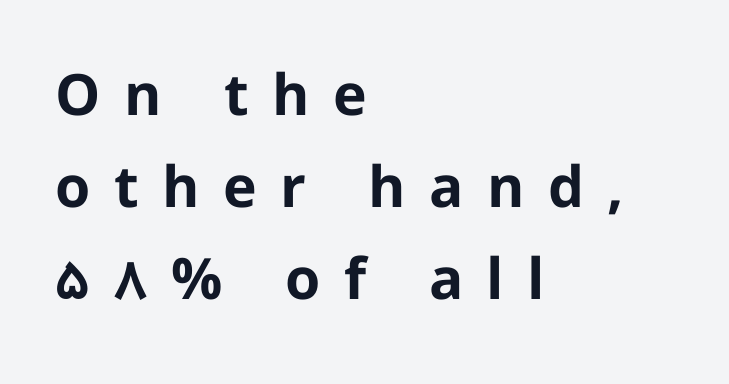
Q: Is the text bold? A: Yes.
Q: Is the text italic (slanted)? A: No, it is upright.
Q: Is the typeface a serif or a sans-serif typeface? A: Sans-serif.
Q: Is the text underlined? A: No.
Q: How is the paragraph aligned? A: Left-aligned.
Q: Is the spacing between letters normal or unusually wide? A: Unusually wide.
Q: Is the spacing between lines tight, normal or loose? A: Normal.
Q: Width (condensed, normal, or wide)? A: Normal.
Q: Stroke contrast? A: Low.
Q: x-height? A: Medium.
Q: Monospaced? A: No.
